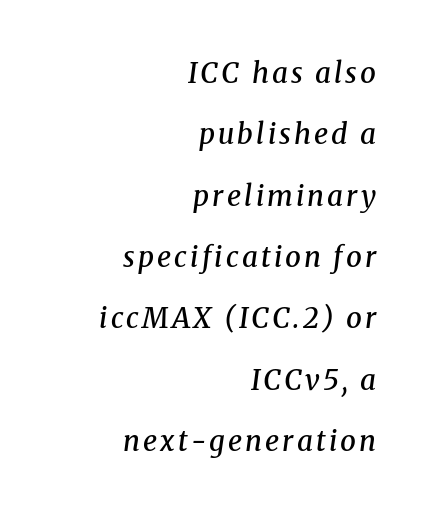
Q: Is the text bold? A: Semi-bold.
Q: Is the text italic (slanted)? A: Yes, it leans right by about 8 degrees.
Q: Is the typeface a serif or a sans-serif typeface? A: Serif.
Q: Is the text underlined? A: No.
Q: How is the paragraph aligned? A: Right-aligned.
Q: Is the spacing between lines tight, normal or loose? A: Loose.
Q: Width (condensed, normal, or wide)? A: Normal.
Q: Stroke contrast? A: Medium.
Q: x-height? A: Medium.
Q: Monospaced? A: No.
